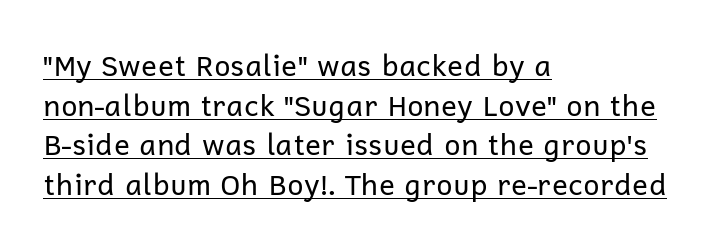
{"serif": "no", "italic": "no", "bold": "no", "weight": "regular", "width": "normal", "stroke_contrast": "low", "x_height": "medium", "monospaced": "no", "underline": "yes", "align": "left", "line_spacing": "normal", "line_spacing_ratio": 1.37, "letter_spacing": "normal", "letter_spacing_em": 0.0, "glyph_px": 29}
